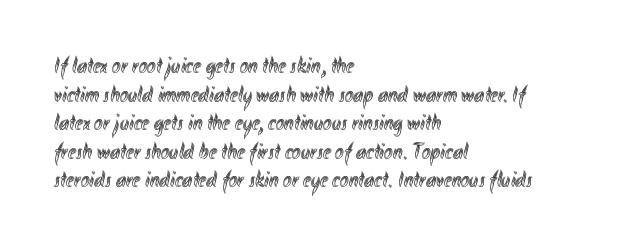
{"underline": "no", "align": "left", "line_spacing_ratio": 1.24, "letter_spacing": "normal", "letter_spacing_em": 0.0, "glyph_px": 23}
